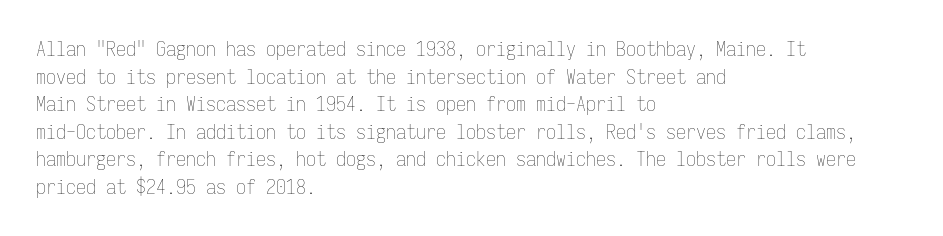
This rendering leaves character spacing at its baseline value. These lines stack with their left ends in a neat column. Reading down the column, the eye jumps a familiar distance to each next line. Stroke mass is kept to a normal reading level or below. Unlike italic type, these characters show no tilt at all. No word sits above an underline.
